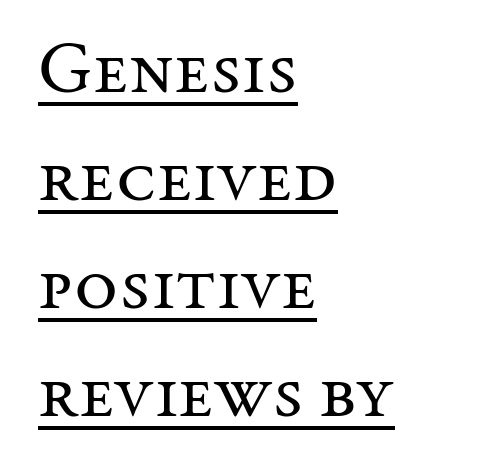
Q: Is the text bold? A: No.
Q: Is the text italic (slanted)? A: No, it is upright.
Q: Is the typeface a serif or a sans-serif typeface? A: Serif.
Q: Is the text underlined? A: Yes.
Q: How is the paragraph aligned? A: Left-aligned.
Q: Is the spacing between letters normal or unusually wide? A: Normal.
Q: Is the spacing between lines tight, normal or loose? A: Normal.
Q: Width (condensed, normal, or wide)? A: Normal.
Q: Stroke contrast? A: Medium.
Q: x-height? A: Medium.
Q: Monospaced? A: No.
